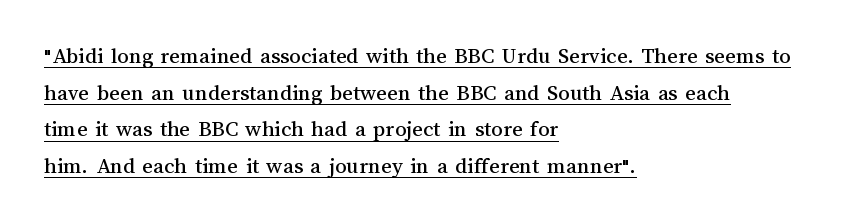
The image shows 23 px text type, upright; set left-aligned, normal line spacing (1.59x), normal letter spacing, underlined.
